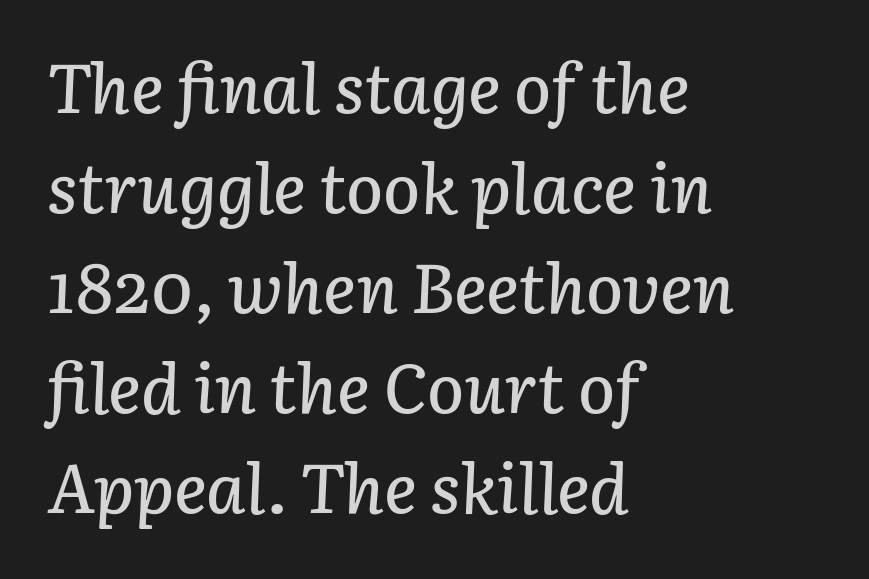
Q: Is the text italic (slanted)? A: Yes, it leans right by about 3 degrees.
Q: Is the text underlined? A: No.
Q: How is the paragraph aligned? A: Left-aligned.
Q: Is the spacing between letters normal or unusually wide? A: Normal.
Q: Is the spacing between lines tight, normal or loose? A: Normal.
Q: Width (condensed, normal, or wide)? A: Normal.
Q: Stroke contrast? A: Low.
Q: x-height? A: Medium.
Q: Monospaced? A: No.
